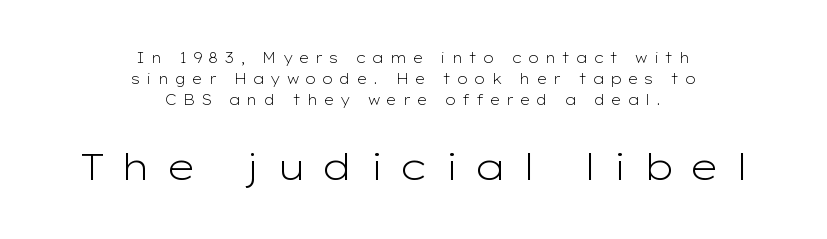
The image shows 38 px light, wide sans-serif type, upright; set centered, normal line spacing (1.49x), unusually wide letter spacing (+0.41 em), not underlined; the second (bottom) block is 2.71x larger; low stroke contrast and a medium x-height.
